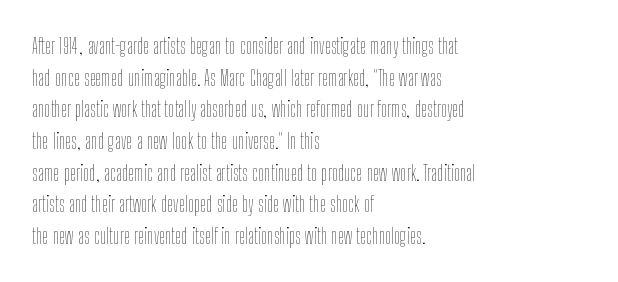
{"italic": "no", "bold": "no", "underline": "no", "align": "left", "line_spacing": "normal", "line_spacing_ratio": 1.44, "letter_spacing": "normal", "letter_spacing_em": 0.0, "glyph_px": 22}
